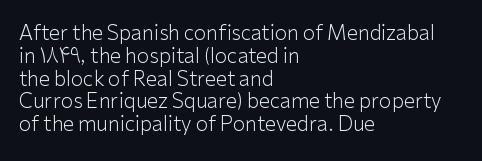
Does extra space separate the letters? No, they use regular spacing. Ink coverage per letter is moderate at most. If you drew a line through each stem, it would be perfectly vertical. Every row of glyphs begins at an identical x-position on the left. Check the space under the baseline: it is left empty.
